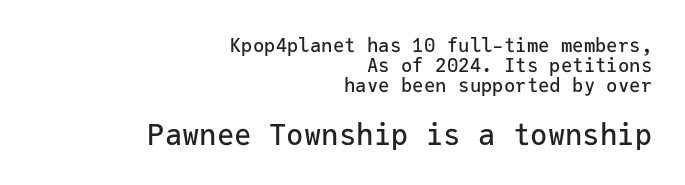
Alignment: flush right. Caption: standard tracking, unaltered. No feet cap the strokes, marking this as sans-serif type. You get the small type first, then a jump to larger type. Is there any slant? The stems are plumb.
